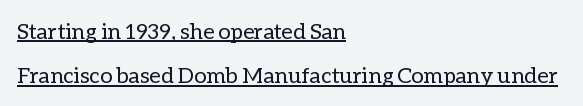
{"italic": "no", "bold": "no", "underline": "yes", "align": "left", "line_spacing": "loose", "line_spacing_ratio": 2.02, "letter_spacing": "normal", "letter_spacing_em": 0.0, "glyph_px": 22}
